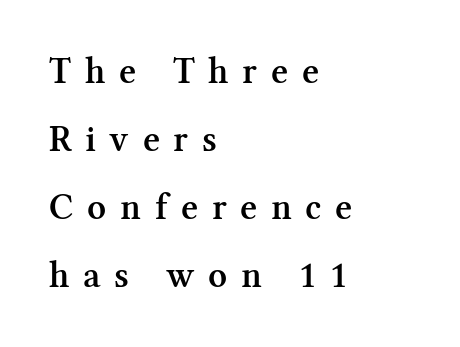
The image shows 37 px semibold serif type, upright; set left-aligned, line spacing 1.84x, unusually wide letter spacing (+0.37 em), not underlined; medium stroke contrast and a medium x-height.
